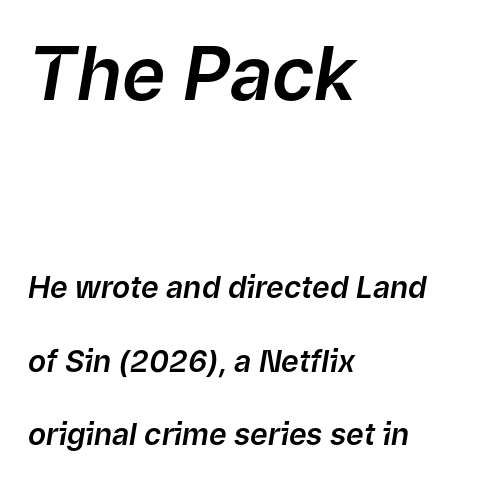
{"italic": "yes", "lean": "right", "slant_degrees": 9, "width": "normal", "stroke_contrast": "low", "x_height": "medium", "monospaced": "no", "underline": "no", "align": "left", "line_spacing": "loose", "line_spacing_ratio": 2.45, "letter_spacing": "normal", "letter_spacing_em": 0.0, "larger_block": "first", "size_ratio": 2.47, "glyph_px": 74}
